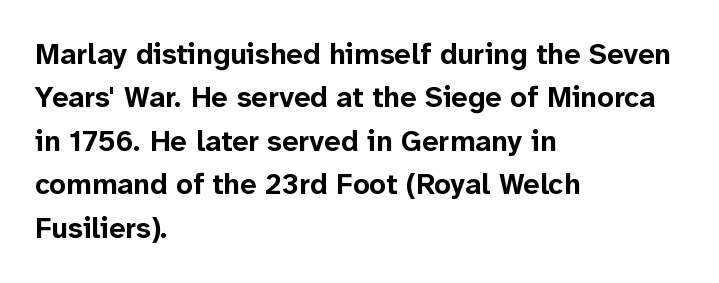
How would I describe the line gaps? Plain and ordinary. This rendering leaves character spacing at its baseline value. Looks like regular typesetting: each glyph gets only the width it needs. The passage shown is typeset with a sans-serif family. A clean baseline with only descenders dipping below it. Weight: bold.
